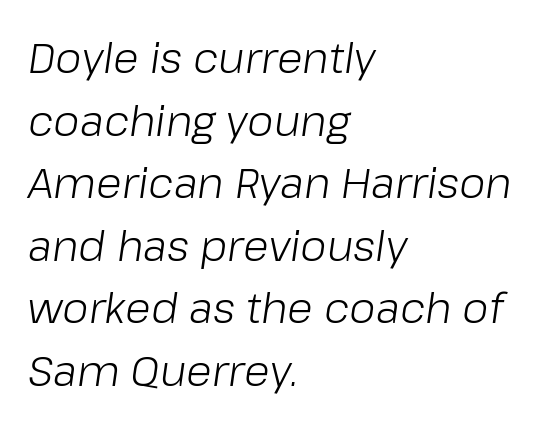
Q: Is the text bold? A: No.
Q: Is the text italic (slanted)? A: Yes, it leans right by about 8 degrees.
Q: Is the text underlined? A: No.
Q: How is the paragraph aligned? A: Left-aligned.
Q: Is the spacing between letters normal or unusually wide? A: Normal.
Q: Is the spacing between lines tight, normal or loose? A: Normal.
Q: Width (condensed, normal, or wide)? A: Normal.
Q: Stroke contrast? A: Low.
Q: x-height? A: Medium.
Q: Monospaced? A: No.
